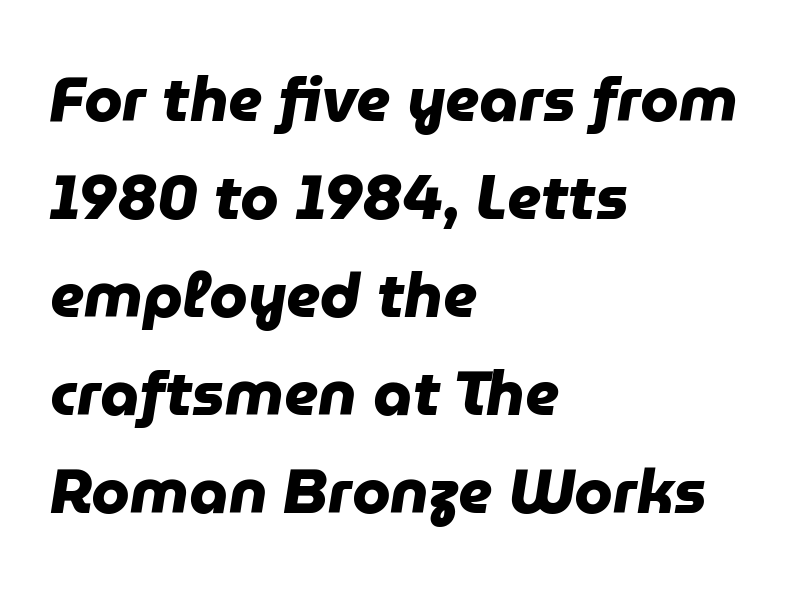
{"serif": "no", "bold": "yes", "weight": "heavy", "width": "normal", "stroke_contrast": "low", "x_height": "medium", "monospaced": "no", "underline": "no", "align": "left", "line_spacing": "normal", "line_spacing_ratio": 1.58, "letter_spacing": "normal", "letter_spacing_em": 0.0, "glyph_px": 62}
